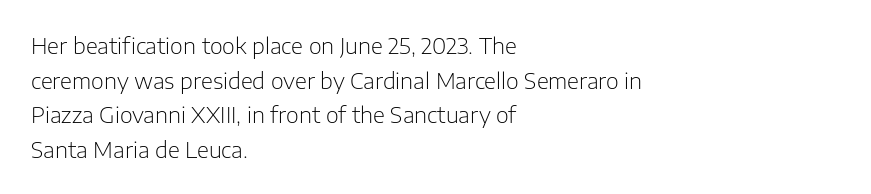
Which margin do the lines hug? The left one — the right edge is uneven. This is roman type, the default non-slanted kind. Summary of vertical rhythm: regular, with standard interline spacing. These glyphs show unthickened strokes, regular width or finer. The rendering keeps characters at their native spacing. The gap between lines stays unmarked.
